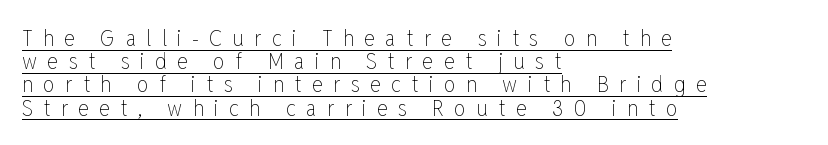
{"italic": "no", "bold": "no", "underline": "yes", "align": "left", "line_spacing": "tight", "line_spacing_ratio": 1.01, "letter_spacing": "wide", "letter_spacing_em": 0.45, "glyph_px": 23}
